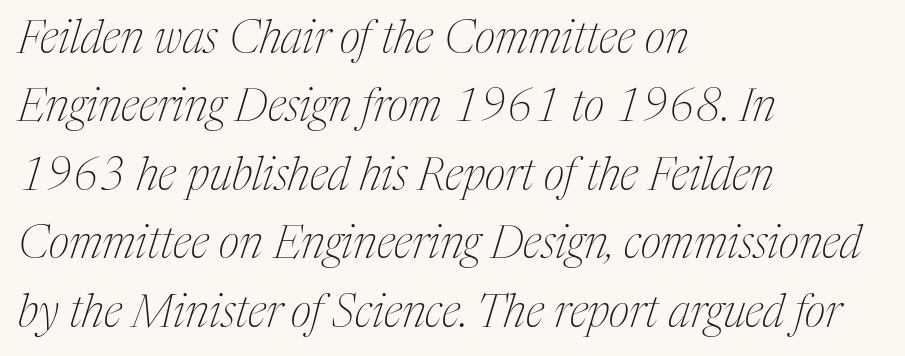
{"serif": "yes", "italic": "yes", "lean": "right", "slant_degrees": 17, "bold": "no", "weight": "thin", "width": "condensed", "stroke_contrast": "medium", "x_height": "medium", "monospaced": "no", "underline": "no", "align": "left", "line_spacing": "normal", "line_spacing_ratio": 1.52, "letter_spacing": "normal", "letter_spacing_em": 0.0, "glyph_px": 45}
